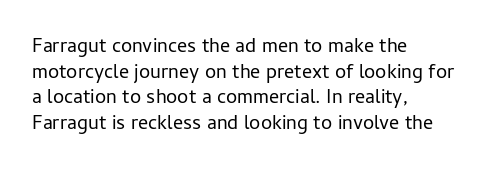
The image shows 20 px text type, upright; set left-aligned, normal line spacing (1.28x), normal letter spacing, not underlined.
